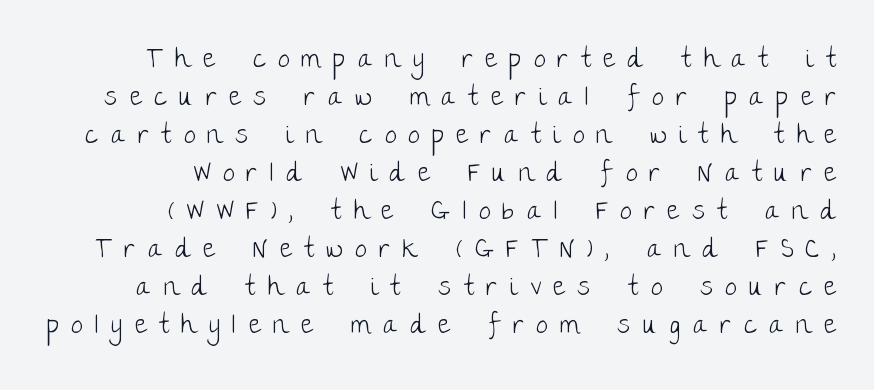
Q: Is the text bold? A: No.
Q: Is the text italic (slanted)? A: No, it is upright.
Q: Is the text underlined? A: No.
Q: How is the paragraph aligned? A: Right-aligned.
Q: Is the spacing between letters normal or unusually wide? A: Unusually wide.
Q: Is the spacing between lines tight, normal or loose? A: Normal.
